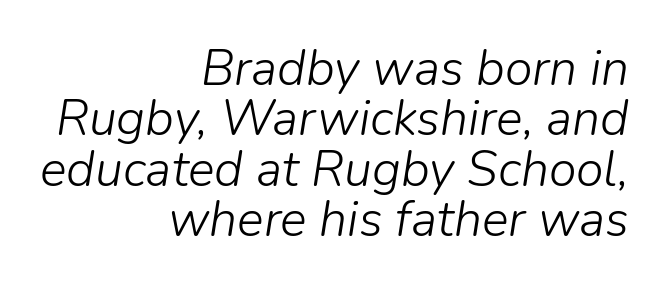
The image shows 50 px light type, italic (leaning right); set right-aligned, tight line spacing (1.01x), normal letter spacing, not underlined; low stroke contrast and a medium x-height.
